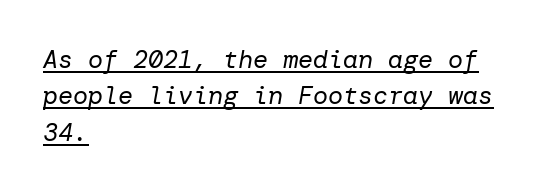
The image shows 25 px text type, italic (leaning right); set left-aligned, normal line spacing (1.46x), normal letter spacing, underlined.
